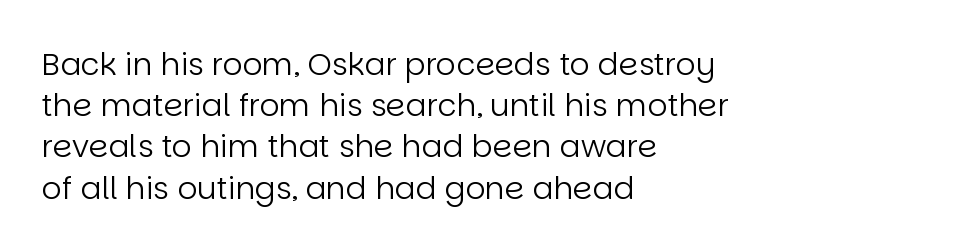
{"serif": "no", "italic": "no", "bold": "no", "weight": "regular", "width": "normal", "stroke_contrast": "low", "x_height": "large", "monospaced": "no", "underline": "no", "align": "left", "line_spacing": "normal", "line_spacing_ratio": 1.33, "letter_spacing": "normal", "letter_spacing_em": 0.0, "glyph_px": 31}
